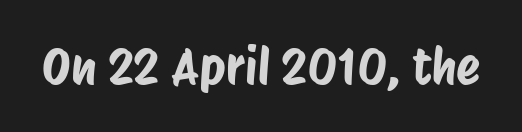
The image shows 49 px condensed sans-serif type; set normal letter spacing, not underlined; low stroke contrast and a large x-height.
